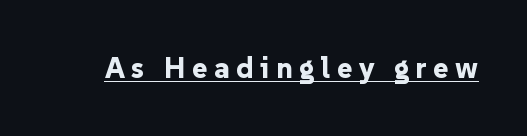
The image shows 29 px bold sans-serif type, upright; set unusually wide letter spacing (+0.23 em), underlined; low stroke contrast and a medium x-height.
